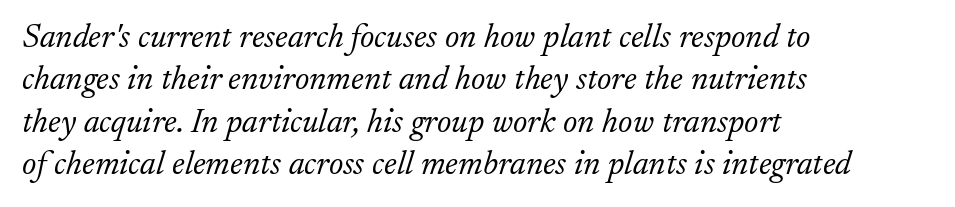
The image shows 34 px light serif type, italic (leaning right); set left-aligned, normal line spacing (1.25x), normal letter spacing, not underlined; low stroke contrast and a small x-height.
